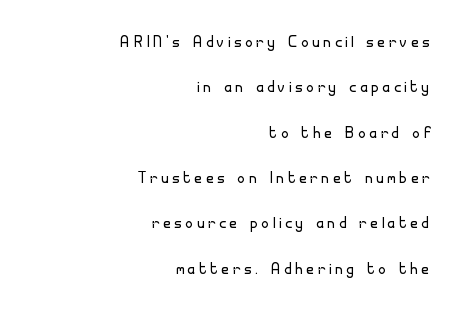
Q: Is the text bold? A: No.
Q: Is the text italic (slanted)? A: No, it is upright.
Q: Is the text underlined? A: No.
Q: How is the paragraph aligned? A: Right-aligned.
Q: Is the spacing between lines tight, normal or loose? A: Loose.
